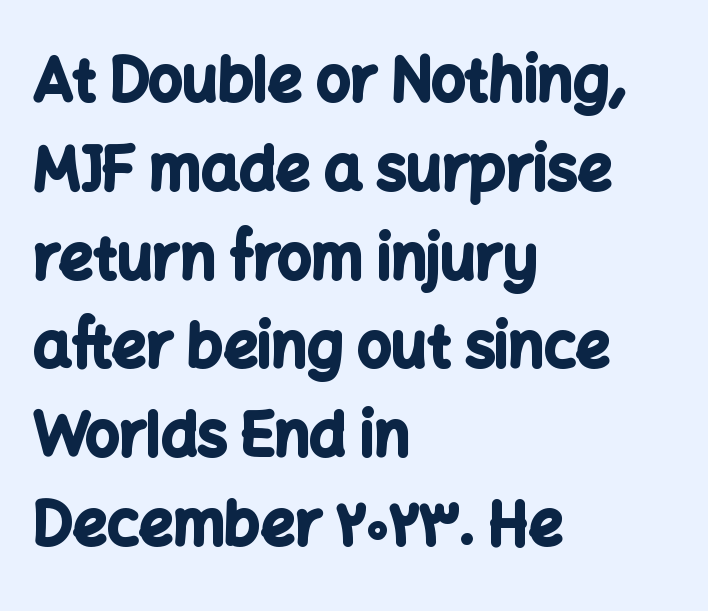
Q: Is the text bold? A: Yes.
Q: Is the text italic (slanted)? A: No, it is upright.
Q: Is the typeface a serif or a sans-serif typeface? A: Sans-serif.
Q: Is the text underlined? A: No.
Q: How is the paragraph aligned? A: Left-aligned.
Q: Is the spacing between letters normal or unusually wide? A: Normal.
Q: Is the spacing between lines tight, normal or loose? A: Normal.
Q: Width (condensed, normal, or wide)? A: Normal.
Q: Stroke contrast? A: Low.
Q: x-height? A: Medium.
Q: Monospaced? A: No.
